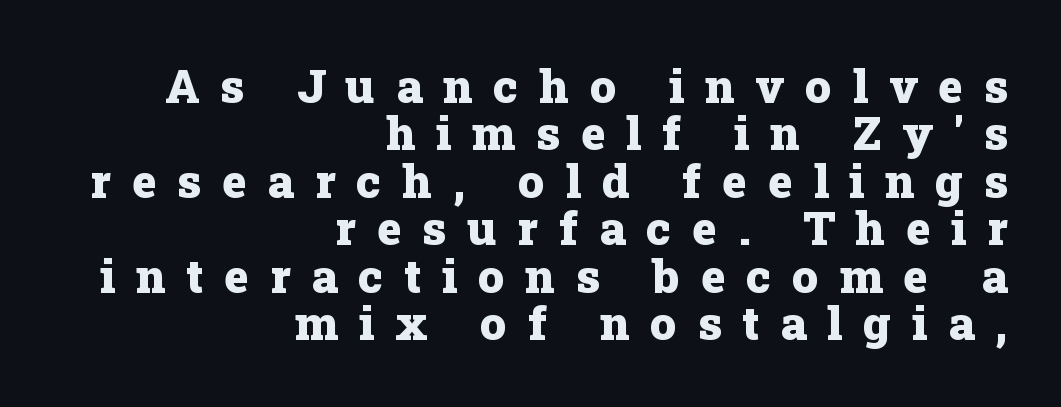
{"serif": "yes", "italic": "no", "bold": "yes", "weight": "heavy", "width": "normal", "stroke_contrast": "low", "x_height": "medium", "monospaced": "no", "underline": "no", "align": "right", "line_spacing": "tight", "line_spacing_ratio": 1.01, "letter_spacing": "wide", "letter_spacing_em": 0.44, "glyph_px": 47}
